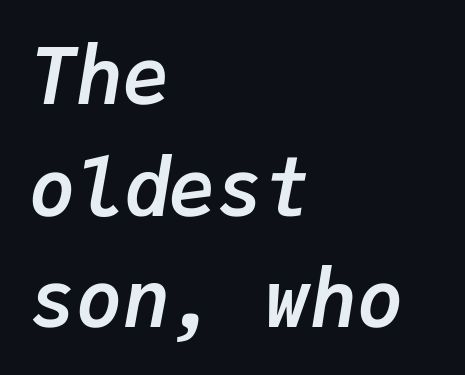
{"italic": "yes", "lean": "right", "slant_degrees": 9, "bold": "yes", "weight": "semibold", "width": "normal", "stroke_contrast": "low", "x_height": "medium", "monospaced": "yes", "underline": "no", "align": "left", "line_spacing": "normal", "line_spacing_ratio": 1.43, "letter_spacing": "normal", "letter_spacing_em": 0.0, "glyph_px": 78}
